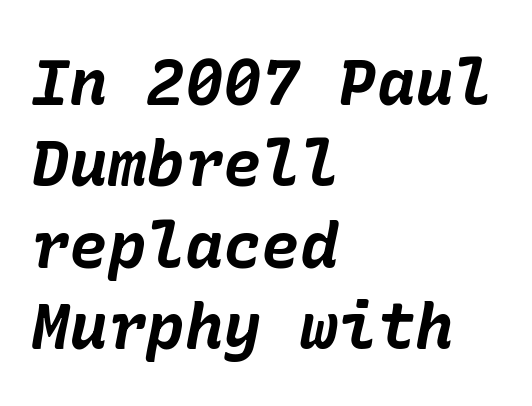
The image shows 64 px bold type, italic (leaning right); set left-aligned, normal line spacing (1.27x), normal letter spacing, not underlined; low stroke contrast and a medium x-height.
